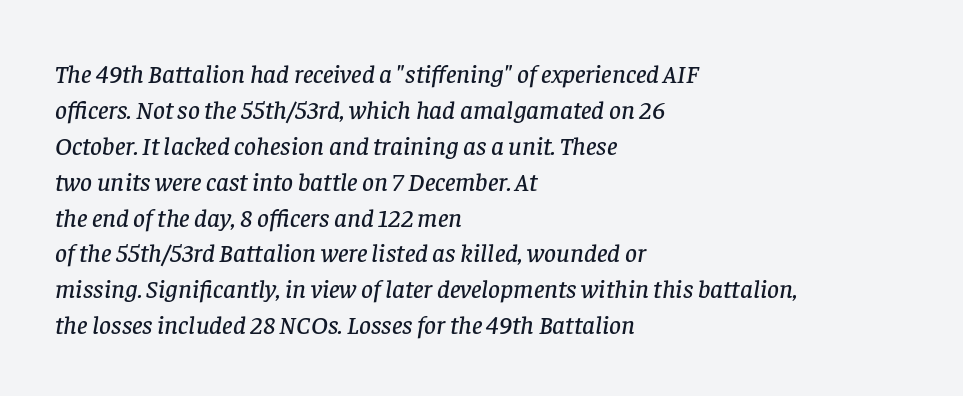
The image shows 26 px text type, italic (leaning right); set left-aligned, normal line spacing (1.38x), normal letter spacing, not underlined.
